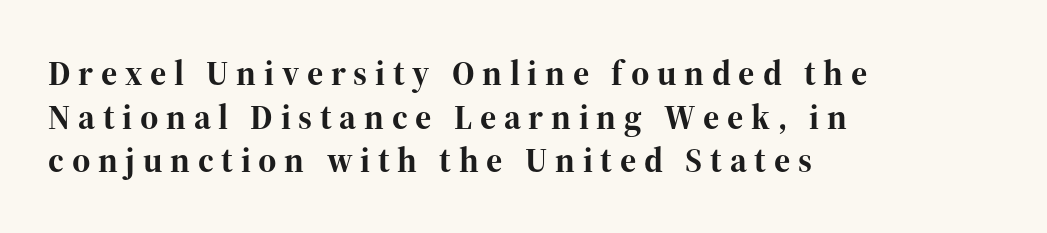
{"serif": "yes", "italic": "no", "bold": "yes", "weight": "bold", "width": "normal", "stroke_contrast": "high", "x_height": "medium", "monospaced": "no", "underline": "no", "align": "left", "line_spacing": "normal", "line_spacing_ratio": 1.25, "letter_spacing": "wide", "letter_spacing_em": 0.22, "glyph_px": 35}
